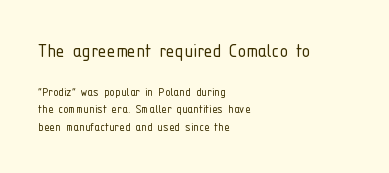
The image shows 22 px text type, upright; set left-aligned, normal line spacing (1.27x), normal letter spacing, not underlined; the first (top) block is 1.57x larger.
